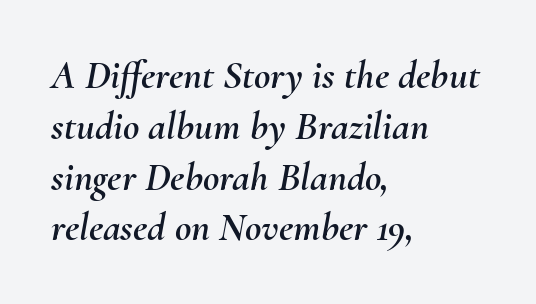
The image shows 40 px text type, italic (leaning right); set left-aligned, normal line spacing (1.27x), normal letter spacing, not underlined; medium stroke contrast and a small x-height.
